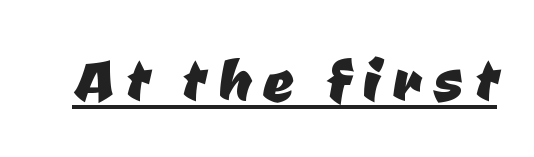
The image shows 76 px sans-serif type; set underlined; low stroke contrast and a medium x-height.
